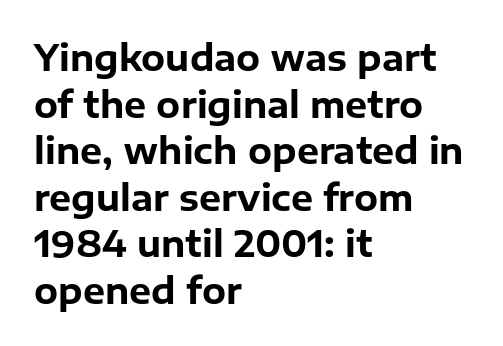
Q: Is the text bold? A: Yes.
Q: Is the text italic (slanted)? A: No, it is upright.
Q: Is the typeface a serif or a sans-serif typeface? A: Sans-serif.
Q: Is the text underlined? A: No.
Q: How is the paragraph aligned? A: Left-aligned.
Q: Is the spacing between letters normal or unusually wide? A: Normal.
Q: Is the spacing between lines tight, normal or loose? A: Normal.
Q: Width (condensed, normal, or wide)? A: Normal.
Q: Stroke contrast? A: Low.
Q: x-height? A: Medium.
Q: Monospaced? A: No.
